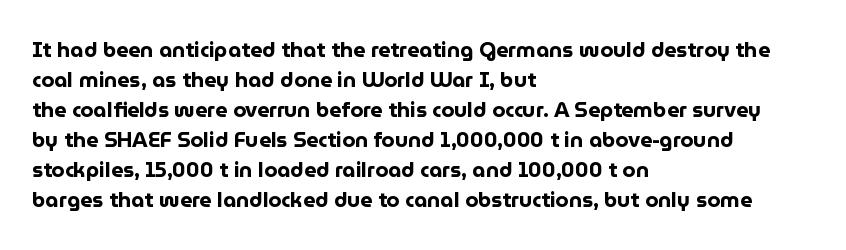
Q: Is the text bold? A: Yes.
Q: Is the text italic (slanted)? A: No, it is upright.
Q: Is the text underlined? A: No.
Q: How is the paragraph aligned? A: Left-aligned.
Q: Is the spacing between letters normal or unusually wide? A: Normal.
Q: Is the spacing between lines tight, normal or loose? A: Normal.
